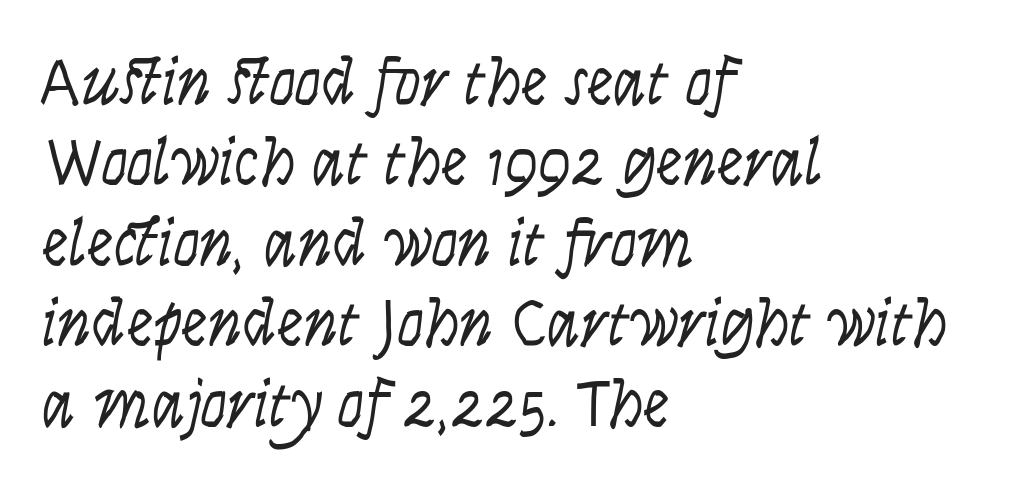
Ink coverage per letter is moderate at most. Clear beneath every line of the passage. Do the characters align in a grid? No, the font is proportional.
